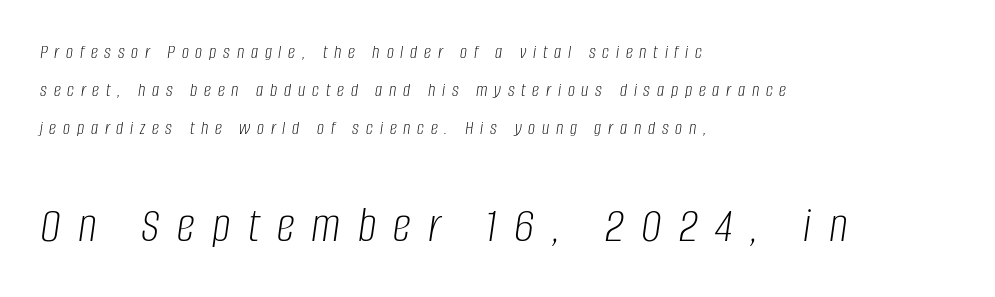
The image shows 51 px light, condensed type, italic (leaning right); set left-aligned, loose line spacing (1.9x), unusually wide letter spacing (+0.34 em), not underlined; the second (bottom) block is 2.55x larger; low stroke contrast and a large x-height.
